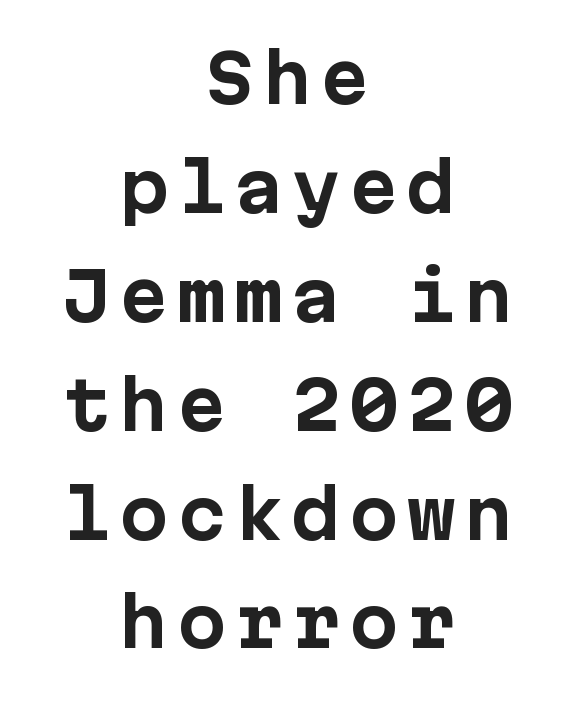
The image shows 66 px bold sans-serif type, upright; set centered, normal line spacing (1.65x), not underlined; low stroke contrast and a medium x-height.
